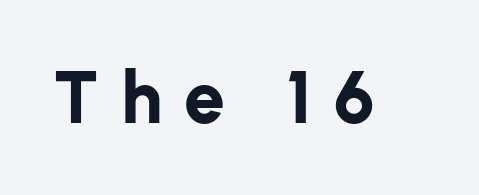
{"serif": "no", "italic": "no", "bold": "yes", "weight": "bold", "width": "normal", "stroke_contrast": "low", "x_height": "medium", "monospaced": "no", "underline": "no", "letter_spacing": "wide", "letter_spacing_em": 0.3, "glyph_px": 73}
